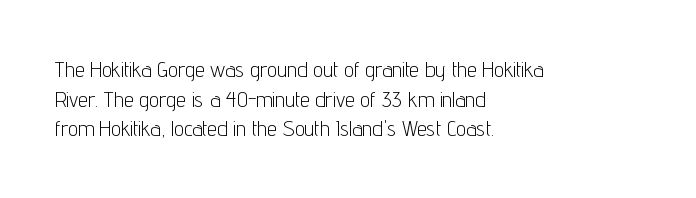
{"italic": "no", "bold": "no", "underline": "no", "align": "left", "line_spacing": "normal", "line_spacing_ratio": 1.35, "letter_spacing": "normal", "letter_spacing_em": 0.0, "glyph_px": 22}
